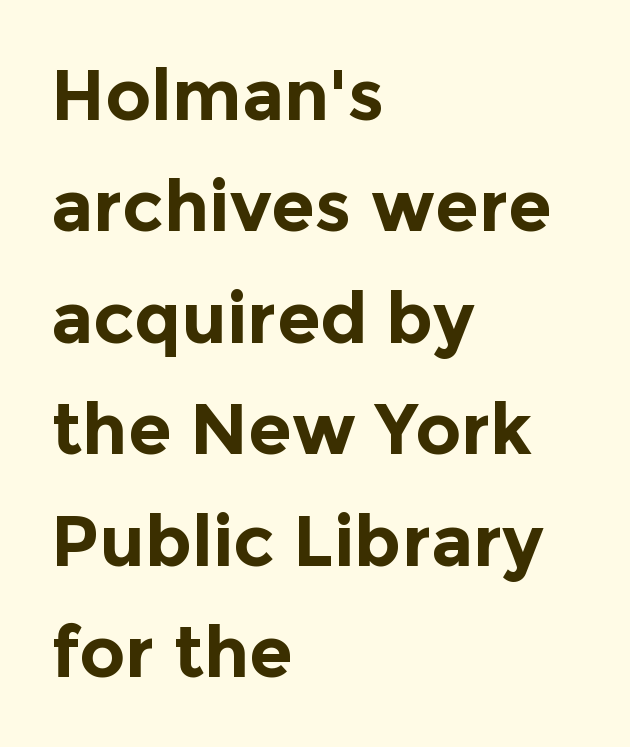
{"serif": "no", "italic": "no", "bold": "yes", "weight": "bold", "width": "normal", "x_height": "medium", "monospaced": "no", "underline": "no", "align": "left", "line_spacing": "normal", "line_spacing_ratio": 1.57, "letter_spacing": "normal", "letter_spacing_em": 0.0, "glyph_px": 71}
